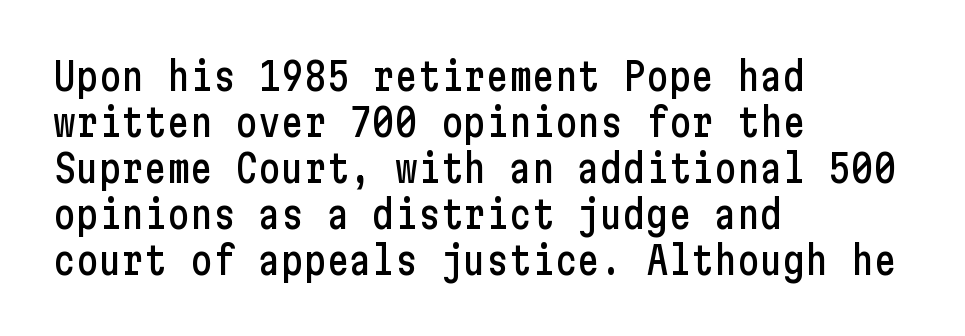
The image shows 38 px condensed sans-serif type, upright; set left-aligned, line spacing 1.21x, normal letter spacing, not underlined; low stroke contrast and a medium x-height.
